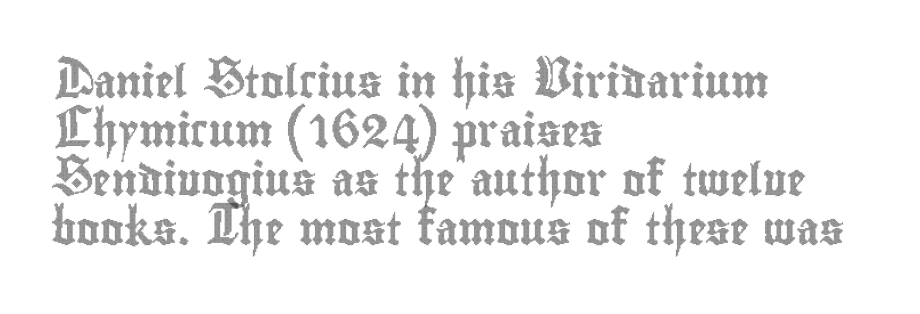
Q: Is the text italic (slanted)? A: No, it is upright.
Q: Is the text underlined? A: No.
Q: How is the paragraph aligned? A: Left-aligned.
Q: Is the spacing between letters normal or unusually wide? A: Normal.
Q: Is the spacing between lines tight, normal or loose? A: Normal.
Q: Width (condensed, normal, or wide)? A: Condensed.
Q: x-height? A: Small.
Q: Monospaced? A: No.
